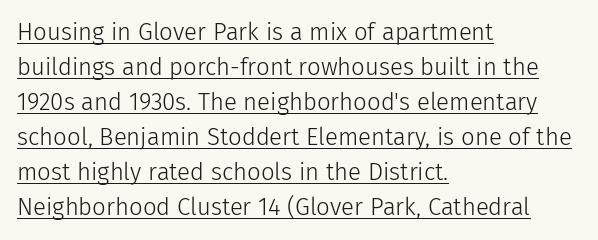
{"italic": "no", "bold": "no", "underline": "yes", "align": "left", "line_spacing": "normal", "line_spacing_ratio": 1.46, "letter_spacing": "normal", "letter_spacing_em": 0.0, "glyph_px": 24}
